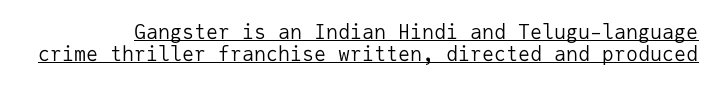
The image shows 20 px text type, upright; set tight line spacing (1.1x), normal letter spacing, underlined.
